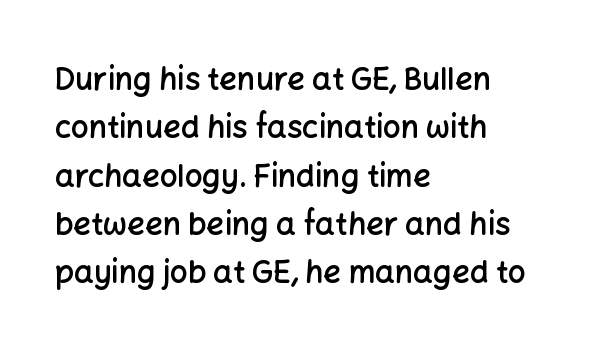
{"serif": "no", "italic": "no", "bold": "semi", "weight": "semibold", "width": "normal", "stroke_contrast": "low", "x_height": "medium", "monospaced": "no", "underline": "no", "align": "left", "line_spacing": "normal", "line_spacing_ratio": 1.56, "letter_spacing": "normal", "letter_spacing_em": 0.0, "glyph_px": 31}
